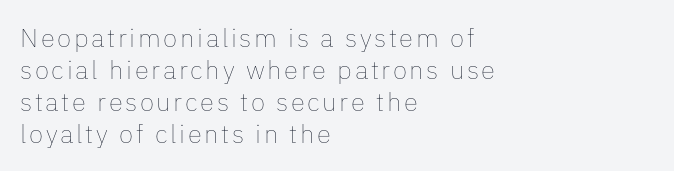
{"italic": "no", "bold": "no", "underline": "no", "align": "left", "line_spacing_ratio": 1.23, "glyph_px": 26}
